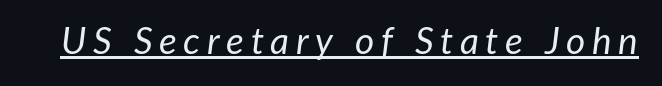
Q: Is the text bold? A: No.
Q: Is the text italic (slanted)? A: Yes, it leans right by about 7 degrees.
Q: Is the text underlined? A: Yes.
Q: Width (condensed, normal, or wide)? A: Normal.
Q: Stroke contrast? A: Low.
Q: x-height? A: Medium.
Q: Monospaced? A: No.
